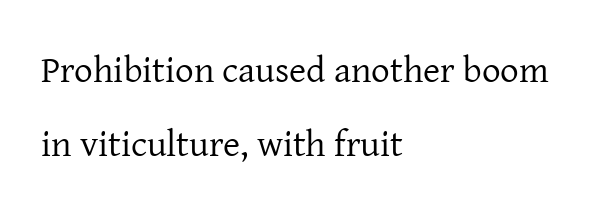
Q: Is the text bold? A: No.
Q: Is the text italic (slanted)? A: No, it is upright.
Q: Is the typeface a serif or a sans-serif typeface? A: Serif.
Q: Is the text underlined? A: No.
Q: How is the paragraph aligned? A: Left-aligned.
Q: Is the spacing between letters normal or unusually wide? A: Normal.
Q: Is the spacing between lines tight, normal or loose? A: Loose.
Q: Width (condensed, normal, or wide)? A: Normal.
Q: Stroke contrast? A: Low.
Q: x-height? A: Medium.
Q: Monospaced? A: No.
